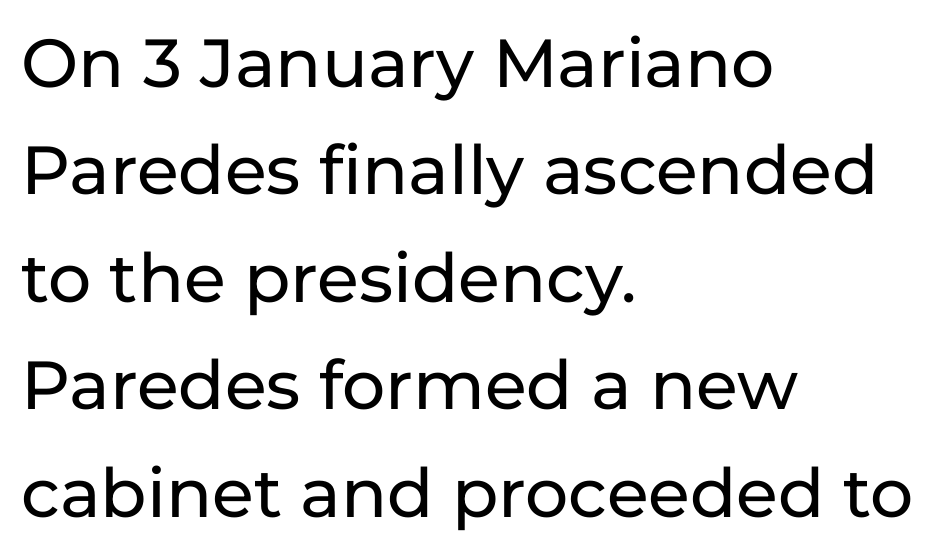
Q: Is the text italic (slanted)? A: No, it is upright.
Q: Is the typeface a serif or a sans-serif typeface? A: Sans-serif.
Q: Is the text underlined? A: No.
Q: How is the paragraph aligned? A: Left-aligned.
Q: Is the spacing between letters normal or unusually wide? A: Normal.
Q: Is the spacing between lines tight, normal or loose? A: Normal.
Q: Width (condensed, normal, or wide)? A: Normal.
Q: Stroke contrast? A: Low.
Q: x-height? A: Medium.
Q: Monospaced? A: No.
